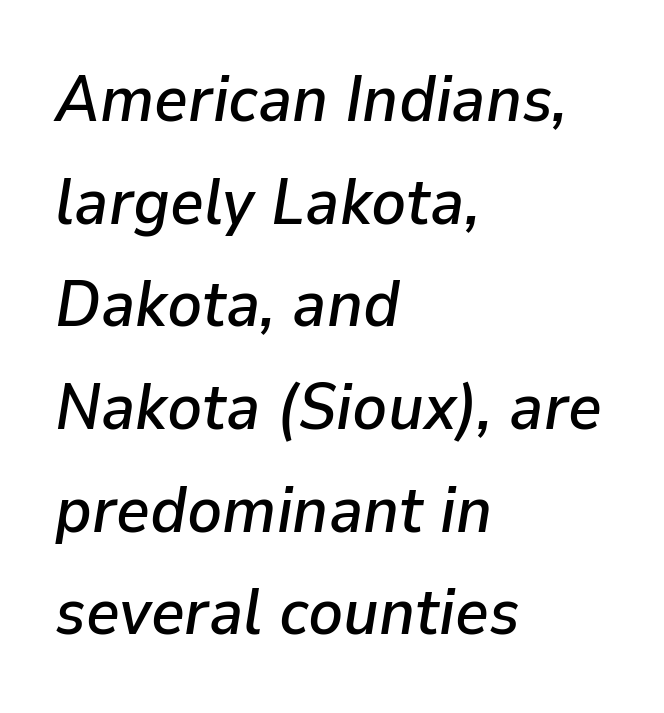
Q: Is the text italic (slanted)? A: Yes, it leans right by about 9 degrees.
Q: Is the text underlined? A: No.
Q: How is the paragraph aligned? A: Left-aligned.
Q: Is the spacing between letters normal or unusually wide? A: Normal.
Q: Is the spacing between lines tight, normal or loose? A: Normal.
Q: Width (condensed, normal, or wide)? A: Normal.
Q: Stroke contrast? A: Low.
Q: x-height? A: Medium.
Q: Monospaced? A: No.
